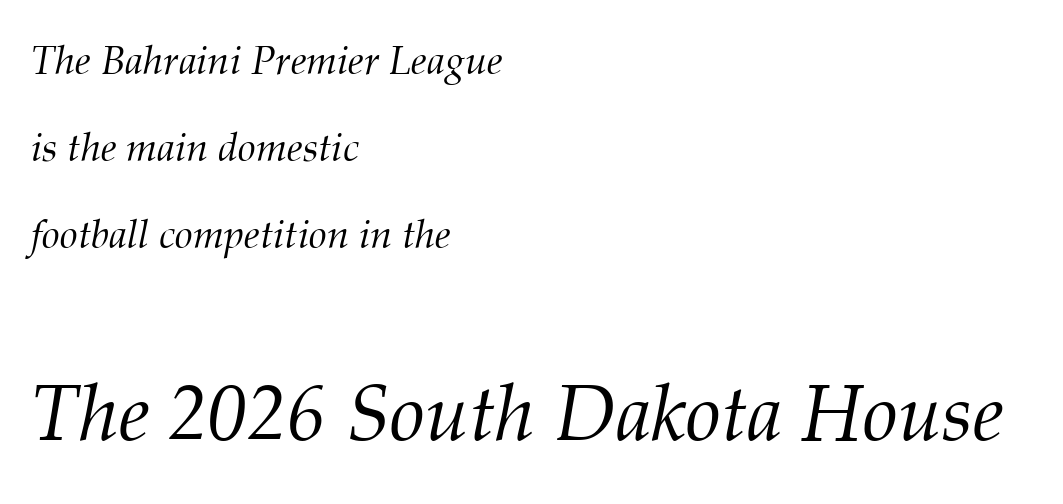
The image shows 79 px light serif type, italic (leaning right); set left-aligned, loose line spacing (2.17x), normal letter spacing, not underlined; the second (bottom) block is 1.98x larger; medium stroke contrast and a medium x-height.
